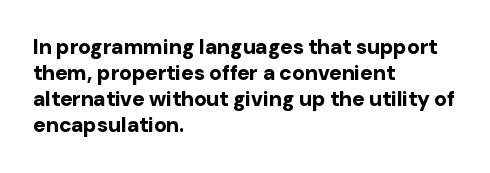
Q: Is the text bold? A: Yes.
Q: Is the text italic (slanted)? A: No, it is upright.
Q: Is the text underlined? A: No.
Q: How is the paragraph aligned? A: Left-aligned.
Q: Is the spacing between letters normal or unusually wide? A: Normal.
